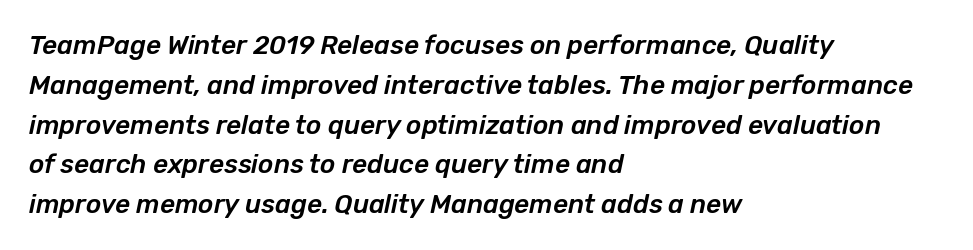
Q: Is the text italic (slanted)? A: Yes, it leans right by about 12 degrees.
Q: Is the text underlined? A: No.
Q: How is the paragraph aligned? A: Left-aligned.
Q: Is the spacing between letters normal or unusually wide? A: Normal.
Q: Is the spacing between lines tight, normal or loose? A: Normal.
